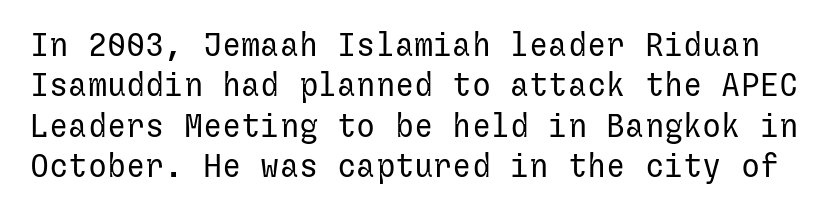
Italic? Not at all — the glyphs are vertical. Caption: face not bold, strokes unweighted. Plain, unruled lines of type. Does the type have serifs? No, each stem ends abruptly. Regular leading.
